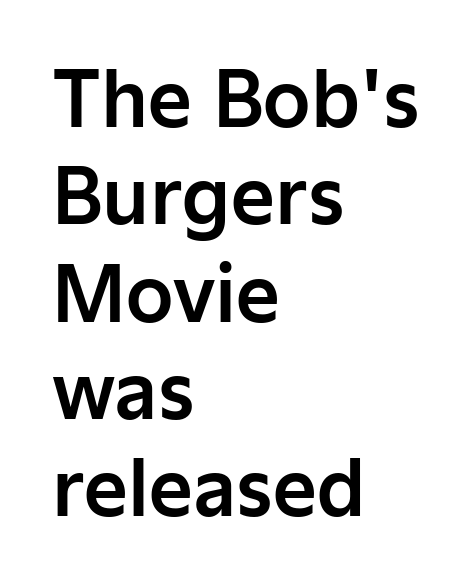
Q: Is the text italic (slanted)? A: No, it is upright.
Q: Is the typeface a serif or a sans-serif typeface? A: Sans-serif.
Q: Is the text underlined? A: No.
Q: How is the paragraph aligned? A: Left-aligned.
Q: Is the spacing between letters normal or unusually wide? A: Normal.
Q: Is the spacing between lines tight, normal or loose? A: Normal.
Q: Width (condensed, normal, or wide)? A: Normal.
Q: Stroke contrast? A: Low.
Q: x-height? A: Medium.
Q: Monospaced? A: No.
